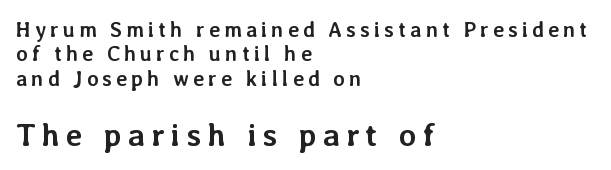
Q: Is the text bold? A: Yes.
Q: Is the text italic (slanted)? A: No, it is upright.
Q: Is the text underlined? A: No.
Q: How is the paragraph aligned? A: Left-aligned.
Q: Which block of text is set in a larger size, the first (top) or the second (bottom)? A: The second (bottom) one.
Q: Width (condensed, normal, or wide)? A: Normal.
Q: Stroke contrast? A: Low.
Q: x-height? A: Medium.
Q: Monospaced? A: No.
